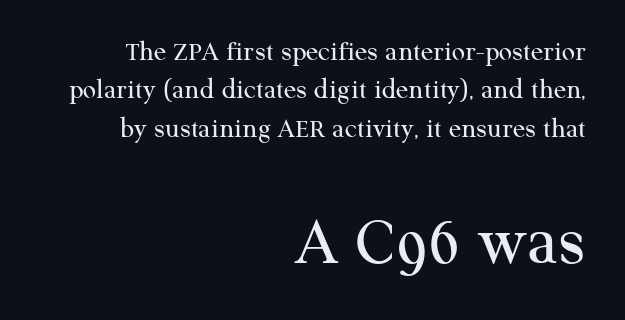
Here the designer chose a conventional face with non-uniform glyph widths. The gap between lines stays unmarked. Honestly, the letter spacing is just normal — you wouldn't notice it. This is not heavy type; no bold has been used.
